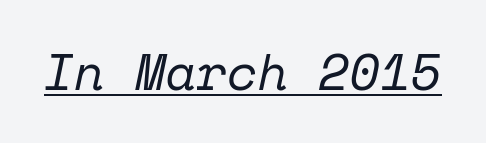
Q: Is the text bold? A: No.
Q: Is the text italic (slanted)? A: Yes, it leans right by about 12 degrees.
Q: Is the typeface a serif or a sans-serif typeface? A: Serif.
Q: Is the text underlined? A: Yes.
Q: Is the spacing between letters normal or unusually wide? A: Normal.
Q: Width (condensed, normal, or wide)? A: Normal.
Q: Stroke contrast? A: Low.
Q: x-height? A: Medium.
Q: Monospaced? A: Yes.
